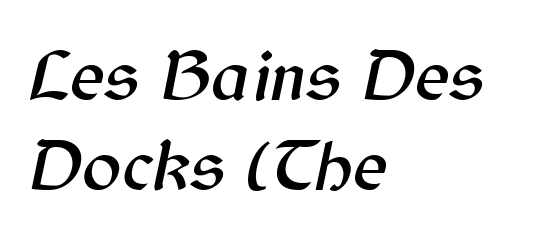
The image shows 73 px text type, italic (leaning right); set left-aligned, line spacing 1.23x, normal letter spacing, not underlined; medium stroke contrast and a medium x-height.
